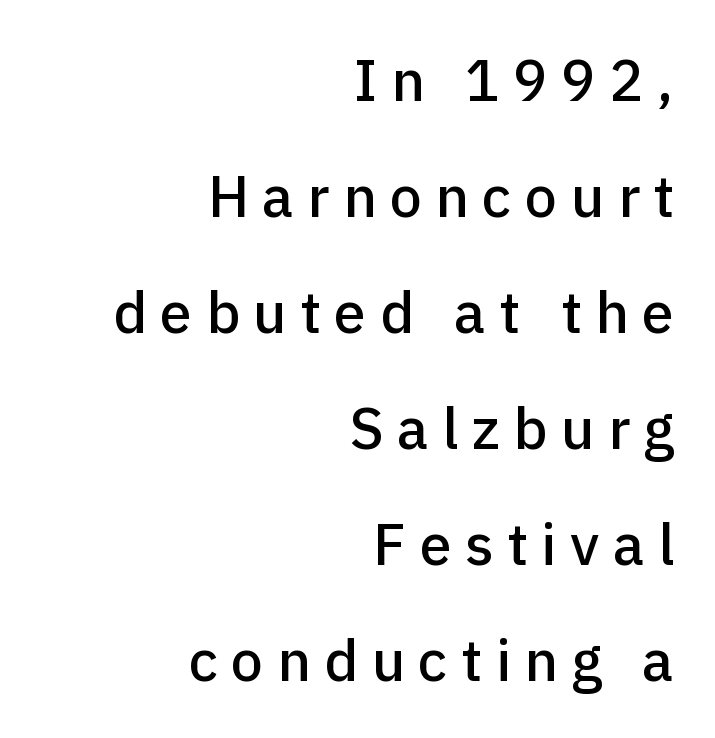
The axis of the letterforms is exactly vertical. Notice how the passage keeps a crisp vertical edge on the right only. A typesetter would call this leading open, well beyond the default. Lines of text with bare space underneath. Regarding serifs, this sample does without them. The face used here is proportionally spaced, like ordinary book or web type.
